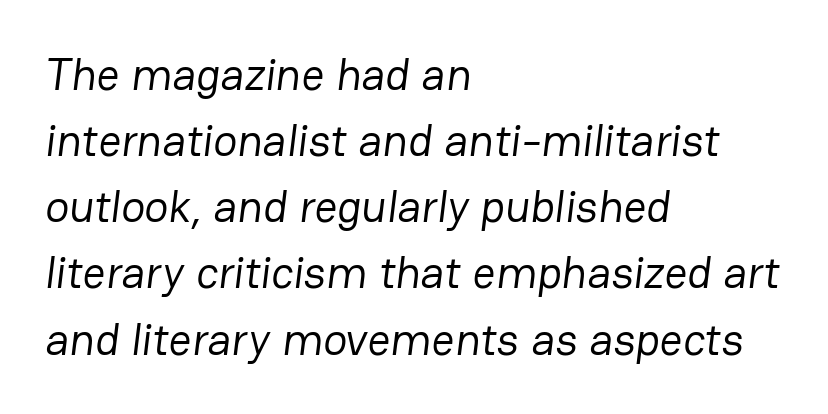
Q: Is the text bold? A: No.
Q: Is the typeface a serif or a sans-serif typeface? A: Sans-serif.
Q: Is the text underlined? A: No.
Q: How is the paragraph aligned? A: Left-aligned.
Q: Is the spacing between letters normal or unusually wide? A: Normal.
Q: Is the spacing between lines tight, normal or loose? A: Normal.
Q: Width (condensed, normal, or wide)? A: Normal.
Q: Stroke contrast? A: Low.
Q: x-height? A: Medium.
Q: Monospaced? A: No.
